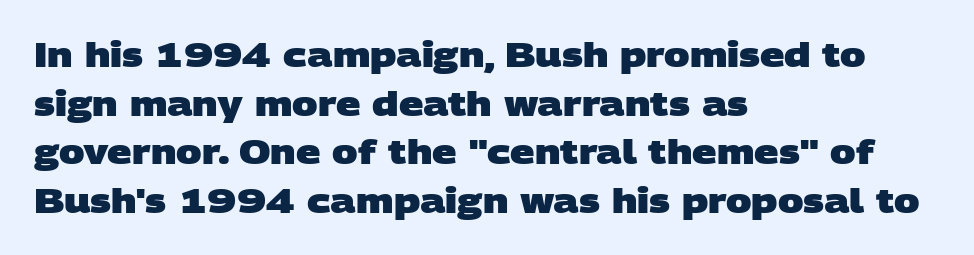
The image shows 34 px heavy, wide sans-serif type; set left-aligned, normal line spacing (1.43x), normal letter spacing, not underlined; low stroke contrast and a large x-height.
